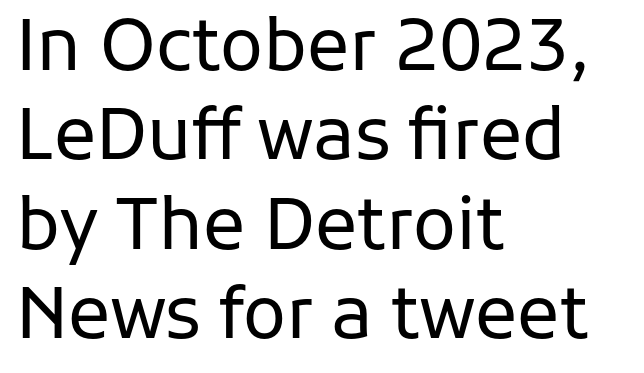
This sample keeps an unexceptional amount of space between lines. This reads as an unemphasized weight, regular at the heaviest. Characters remain perfectly vertical along every line. Each letter keeps its own natural width here, so spacing adapts to shape. The passage shown has conventional tracking throughout. This sample is left-justified, so line endings fall wherever the words run out.
